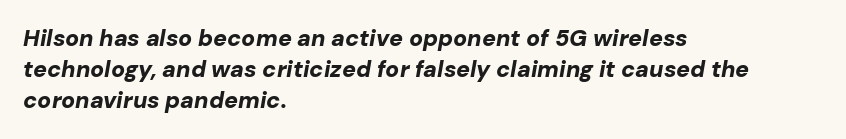
The image shows 23 px bold type, italic (leaning right); set left-aligned, normal line spacing (1.34x), normal letter spacing, not underlined.
